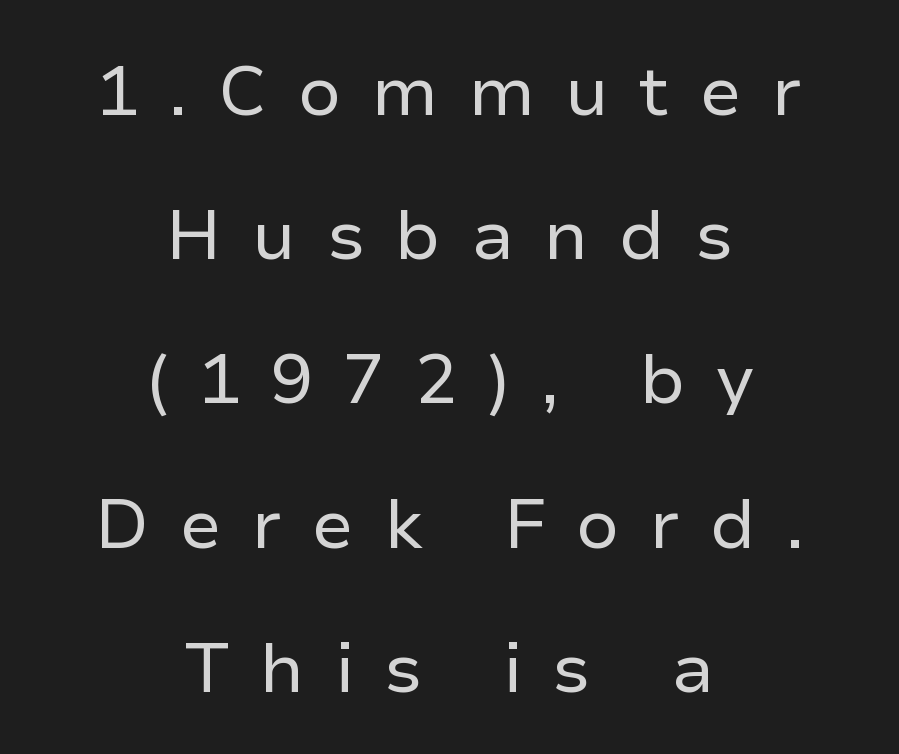
The image shows 70 px regular-weight sans-serif type, upright; set centered, loose line spacing (2.06x), unusually wide letter spacing (+0.43 em), not underlined; low stroke contrast and a medium x-height.
